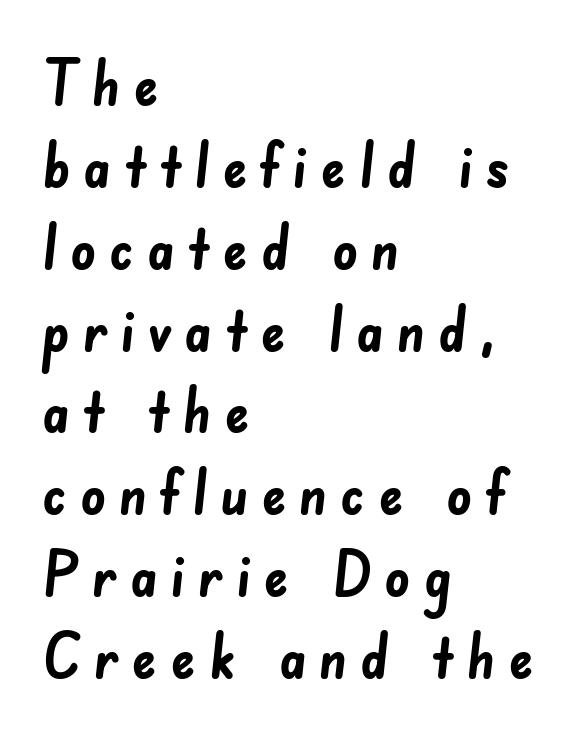
The image shows 62 px semibold sans-serif type; set left-aligned, normal line spacing (1.32x), unusually wide letter spacing (+0.2 em), not underlined; low stroke contrast and a small x-height.
